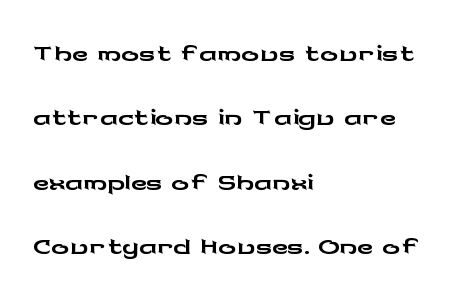
Q: Is the text italic (slanted)? A: No, it is upright.
Q: Is the typeface a serif or a sans-serif typeface? A: Sans-serif.
Q: Is the text underlined? A: No.
Q: How is the paragraph aligned? A: Left-aligned.
Q: Is the spacing between letters normal or unusually wide? A: Normal.
Q: Is the spacing between lines tight, normal or loose? A: Normal.
Q: Width (condensed, normal, or wide)? A: Wide.
Q: Stroke contrast? A: Low.
Q: x-height? A: Medium.
Q: Monospaced? A: No.
